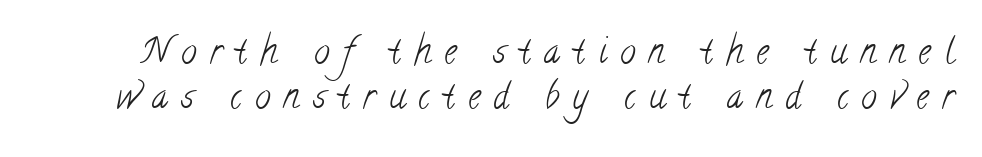
Q: Is the text bold? A: No.
Q: Is the text underlined? A: No.
Q: Is the spacing between letters normal or unusually wide? A: Unusually wide.
Q: Is the spacing between lines tight, normal or loose? A: Normal.
Q: Width (condensed, normal, or wide)? A: Condensed.
Q: Stroke contrast? A: Low.
Q: x-height? A: Small.
Q: Monospaced? A: No.
